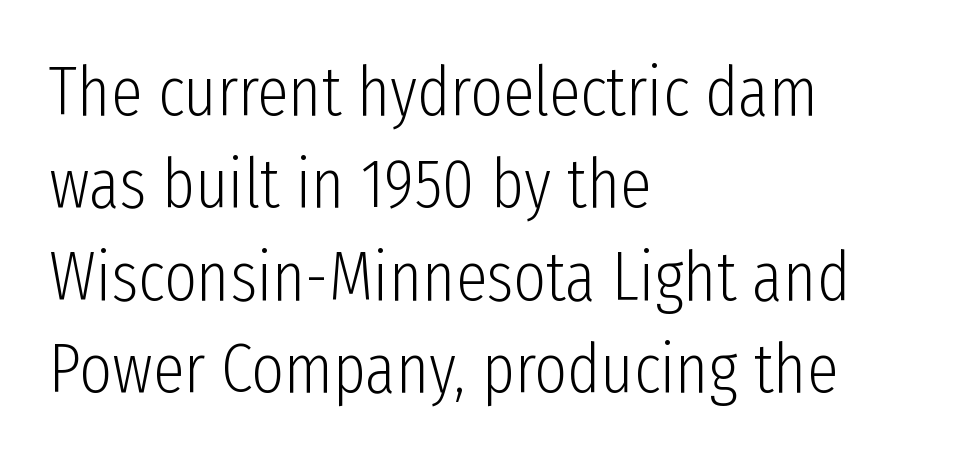
The image shows 70 px light, condensed sans-serif type, upright; set left-aligned, normal line spacing (1.32x), normal letter spacing, not underlined; low stroke contrast and a medium x-height.
